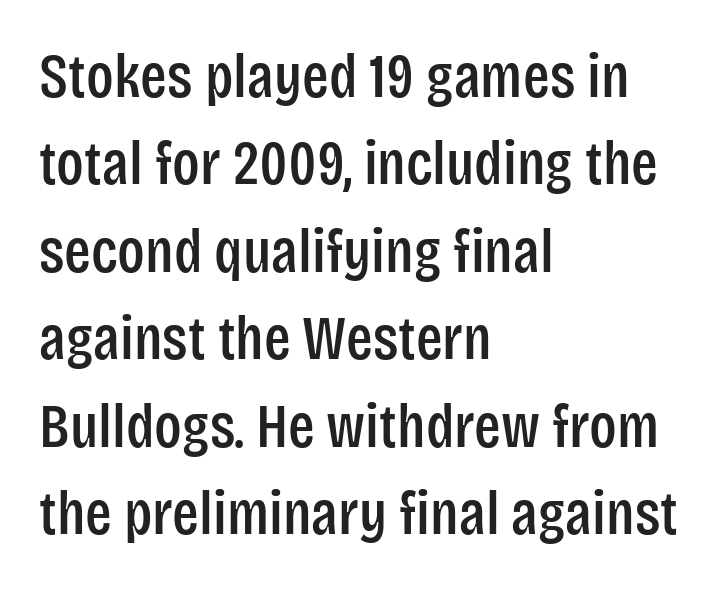
Q: Is the text italic (slanted)? A: No, it is upright.
Q: Is the typeface a serif or a sans-serif typeface? A: Sans-serif.
Q: Is the text underlined? A: No.
Q: How is the paragraph aligned? A: Left-aligned.
Q: Is the spacing between letters normal or unusually wide? A: Normal.
Q: Is the spacing between lines tight, normal or loose? A: Normal.
Q: Width (condensed, normal, or wide)? A: Condensed.
Q: Stroke contrast? A: Low.
Q: x-height? A: Large.
Q: Monospaced? A: No.
